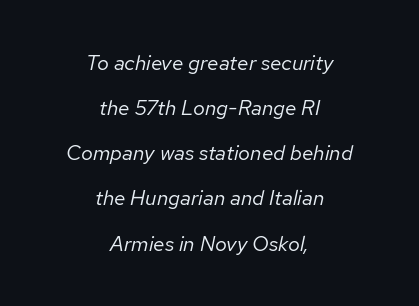
{"italic": "yes", "lean": "right", "slant_degrees": 12, "bold": "no", "underline": "no", "align": "center", "line_spacing": "loose", "line_spacing_ratio": 2.15, "letter_spacing": "normal", "letter_spacing_em": 0.0, "glyph_px": 21}
